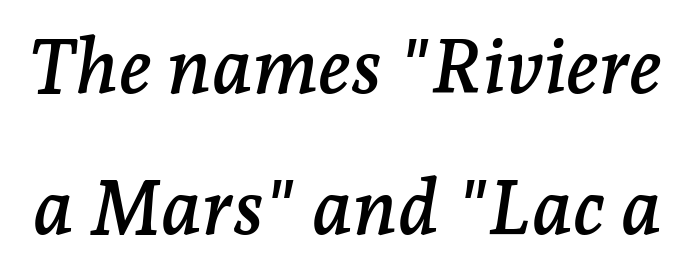
Note the varied advance widths — an 'i' is clearly narrower than an 'm'. The rendering keeps characters at their native spacing. Are there feet on the stems? There are — it's a serif. The typography opts for an oblique posture over an upright one.
